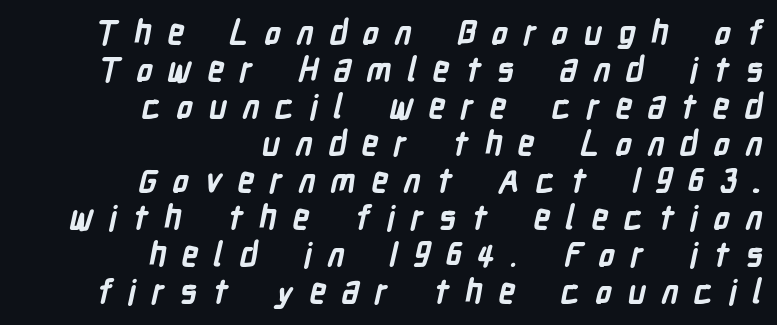
The image shows 33 px bold, condensed sans-serif type; set right-aligned, tight line spacing (1.12x), unusually wide letter spacing (+0.47 em), not underlined; low stroke contrast and a medium x-height.
